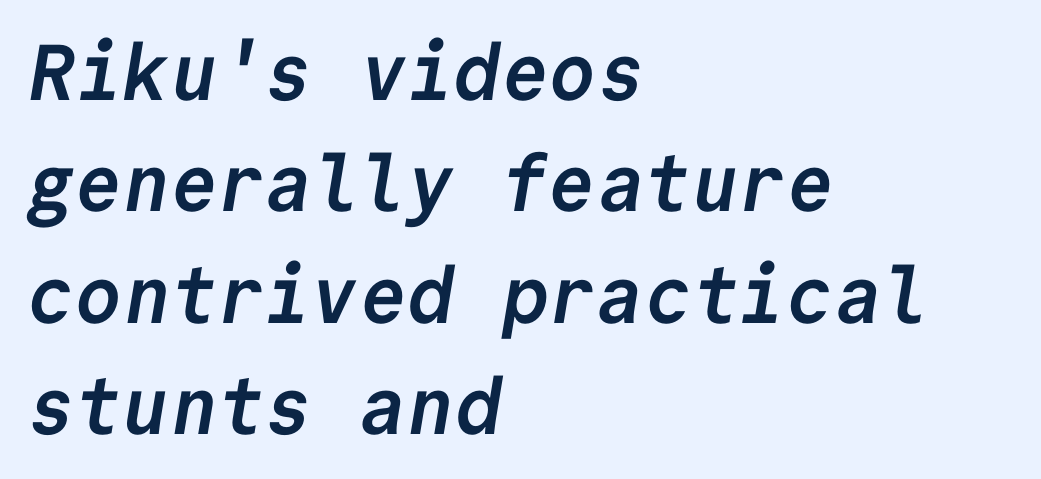
Q: Is the text bold? A: Yes.
Q: Is the typeface a serif or a sans-serif typeface? A: Sans-serif.
Q: Is the text underlined? A: No.
Q: How is the paragraph aligned? A: Left-aligned.
Q: Is the spacing between letters normal or unusually wide? A: Normal.
Q: Is the spacing between lines tight, normal or loose? A: Normal.
Q: Width (condensed, normal, or wide)? A: Normal.
Q: Stroke contrast? A: Low.
Q: x-height? A: Medium.
Q: Monospaced? A: Yes.
